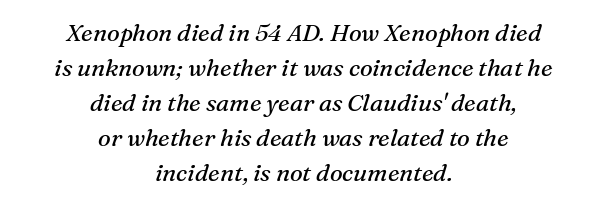
{"italic": "yes", "lean": "right", "slant_degrees": 16, "bold": "no", "underline": "no", "align": "center", "line_spacing": "normal", "line_spacing_ratio": 1.46, "letter_spacing": "normal", "letter_spacing_em": 0.0, "glyph_px": 24}
